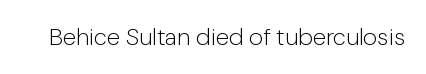
Q: Is the text bold? A: No.
Q: Is the text italic (slanted)? A: No, it is upright.
Q: Is the text underlined? A: No.
Q: Is the spacing between letters normal or unusually wide? A: Normal.
